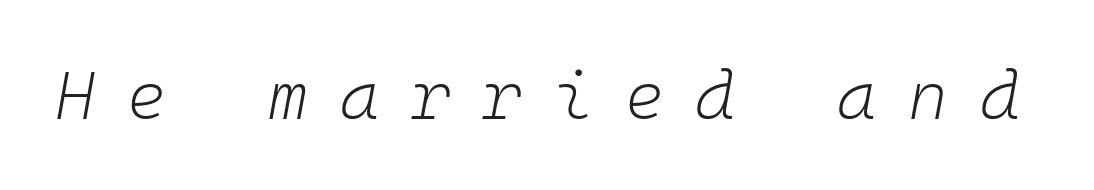
Characters follow at a spacing far wider than the type designer built in. You could count columns in this text — the font is strictly monospaced. Posture: slanted. The space directly below the letters is spotless.
